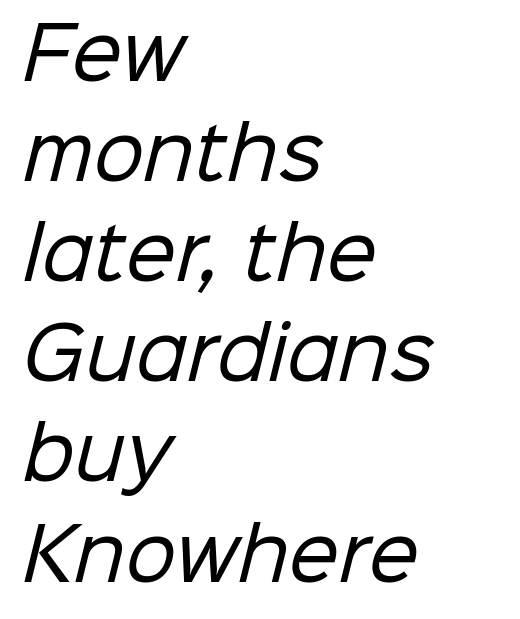
The image shows 71 px regular-weight sans-serif type; set left-aligned, normal line spacing (1.41x), normal letter spacing, not underlined; low stroke contrast and a medium x-height.
